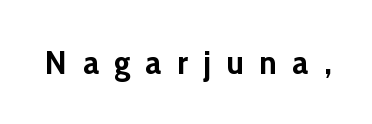
{"serif": "no", "italic": "no", "bold": "yes", "weight": "semibold", "width": "normal", "stroke_contrast": "low", "x_height": "medium", "monospaced": "no", "underline": "no", "letter_spacing": "wide", "letter_spacing_em": 0.46, "glyph_px": 34}
